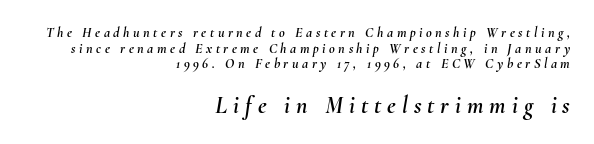
{"italic": "yes", "lean": "right", "slant_degrees": 10, "underline": "no", "align": "right", "line_spacing": "tight", "line_spacing_ratio": 1.11, "letter_spacing": "wide", "letter_spacing_em": 0.25, "larger_block": "second", "size_ratio": 1.71, "glyph_px": 24}
